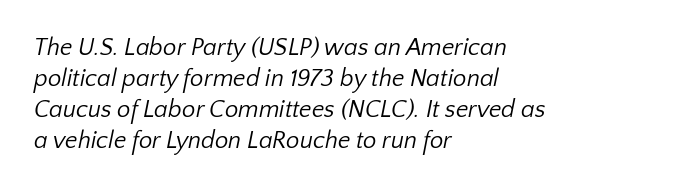
Descenders hang freely into open space. Weight: regular or lighter. One glance says typical: line gaps are just what's usual. You could call the tracking neutral — neither tight nor loose. If you drew a ruler down the left edge, every line would touch it.
